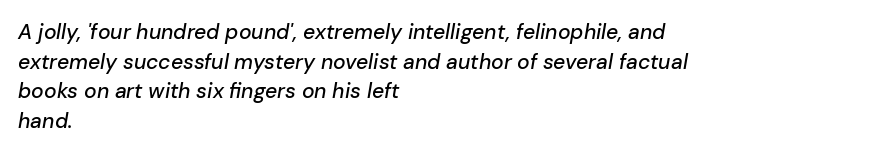
Q: Is the text italic (slanted)? A: Yes, it leans right by about 10 degrees.
Q: Is the text underlined? A: No.
Q: How is the paragraph aligned? A: Left-aligned.
Q: Is the spacing between letters normal or unusually wide? A: Normal.
Q: Is the spacing between lines tight, normal or loose? A: Normal.
